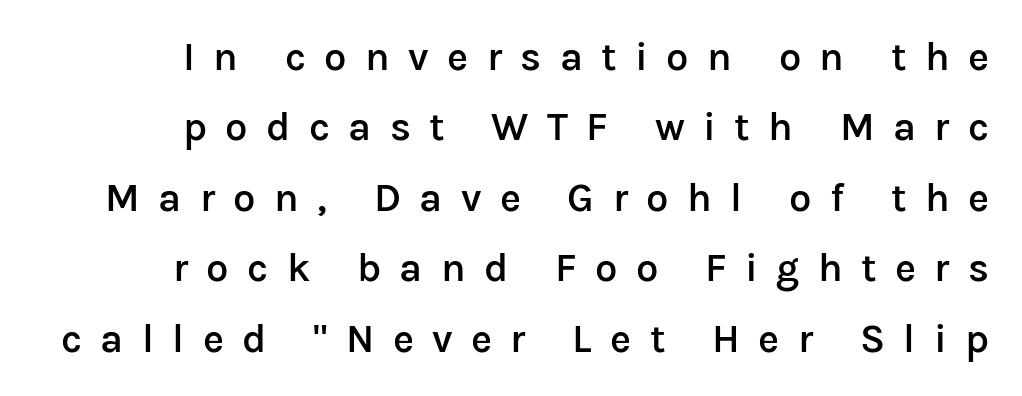
{"serif": "no", "italic": "no", "bold": "semi", "weight": "semibold", "width": "normal", "stroke_contrast": "low", "x_height": "medium", "monospaced": "no", "underline": "no", "align": "right", "line_spacing_ratio": 1.76, "letter_spacing": "wide", "letter_spacing_em": 0.46, "glyph_px": 40}
